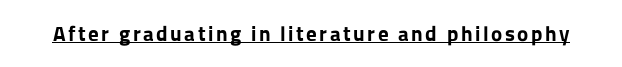
Q: Is the text bold? A: Yes.
Q: Is the text italic (slanted)? A: No, it is upright.
Q: Is the text underlined? A: Yes.
